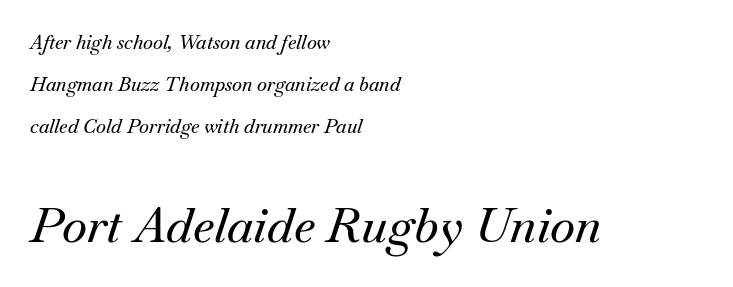
Stroke terminals: seriffed. The designer gave the closing block more size than the opening block. Check under the words: just untouched page. Vertical spacing — loose.
